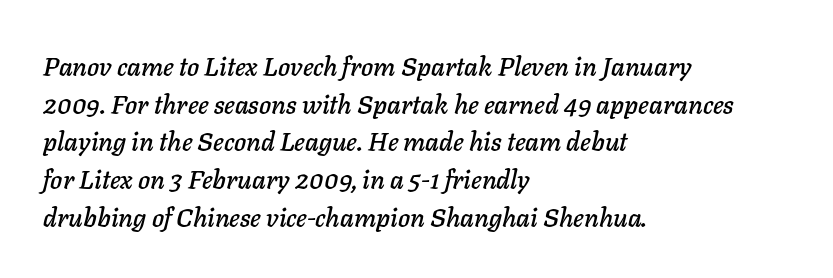
Q: Is the text italic (slanted)? A: Yes, it leans right by about 11 degrees.
Q: Is the text underlined? A: No.
Q: How is the paragraph aligned? A: Left-aligned.
Q: Is the spacing between letters normal or unusually wide? A: Normal.
Q: Is the spacing between lines tight, normal or loose? A: Normal.
